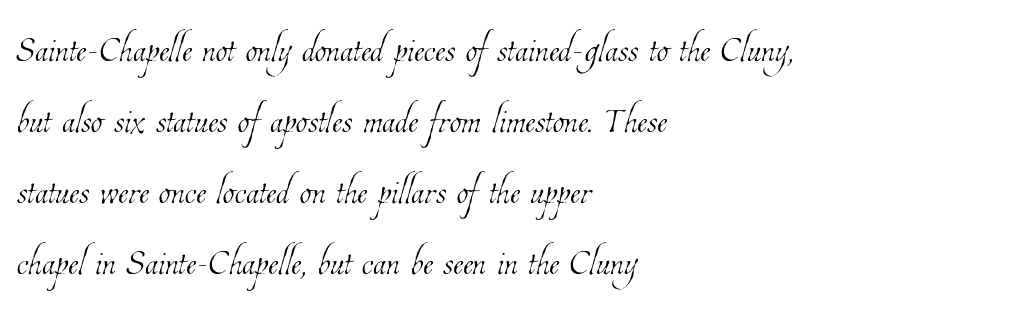
The image shows 48 px thin, condensed type; set left-aligned, normal line spacing (1.48x), normal letter spacing, not underlined; low stroke contrast and a medium x-height.
